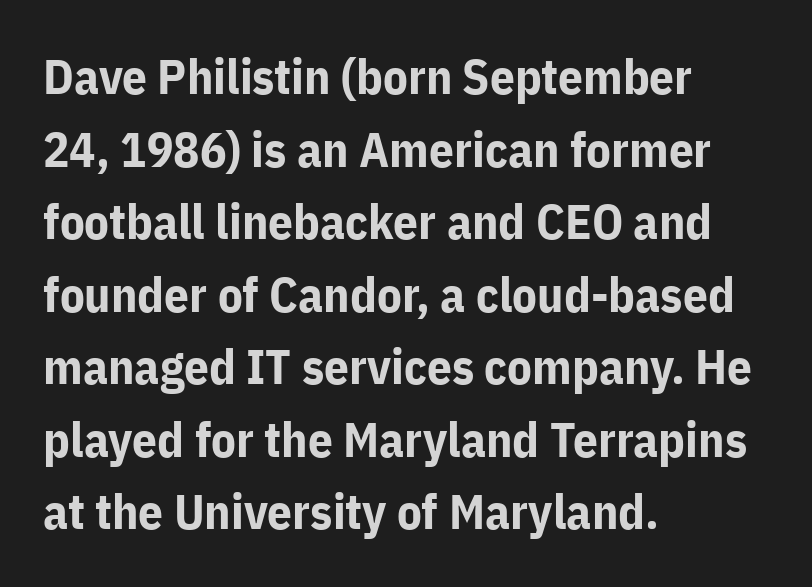
The image shows 49 px bold sans-serif type, upright; set left-aligned, normal line spacing (1.48x), normal letter spacing, not underlined; low stroke contrast and a medium x-height.
